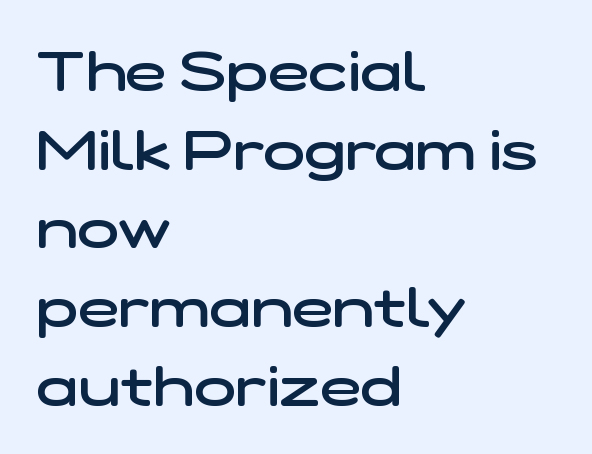
{"serif": "no", "bold": "semi", "weight": "semibold", "width": "wide", "stroke_contrast": "low", "x_height": "medium", "monospaced": "no", "underline": "no", "align": "left", "line_spacing": "normal", "line_spacing_ratio": 1.43, "letter_spacing": "normal", "letter_spacing_em": 0.0, "glyph_px": 55}
